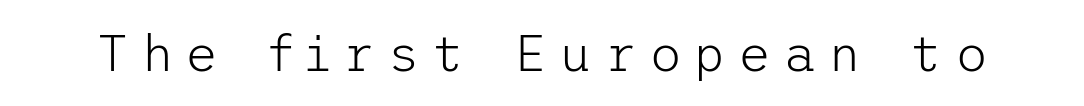
The image shows 51 px light sans-serif type, upright; set unusually wide letter spacing (+0.23 em), not underlined; low stroke contrast and a medium x-height.
